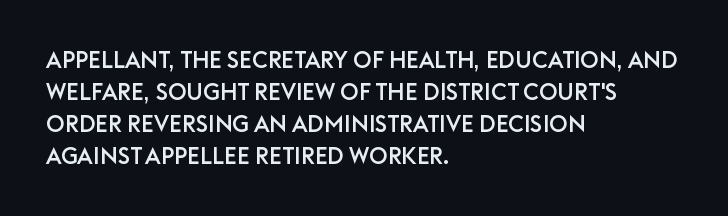
The image shows 23 px text type, upright; set left-aligned, normal line spacing (1.39x), normal letter spacing, not underlined.
